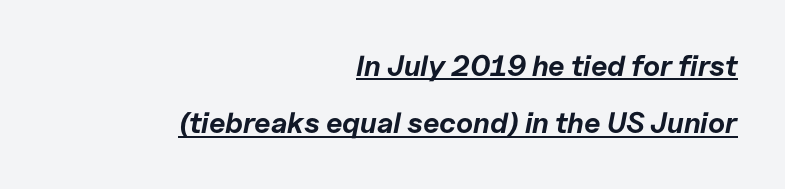
You could fit nearly another row in the gap between these rows. The sample has been set heavy, in full bold. The letters advance in unequal steps, a hallmark of proportional type. Does the lettering tilt? It does — this is italic. This is underlined copy, the kind a proofreader might mark for attention.
